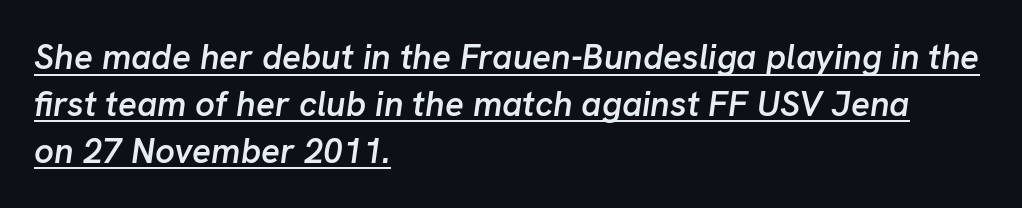
{"italic": "yes", "lean": "right", "slant_degrees": 8, "bold": "semi", "weight": "semibold", "width": "normal", "stroke_contrast": "low", "x_height": "medium", "monospaced": "no", "underline": "yes", "align": "left", "line_spacing": "normal", "line_spacing_ratio": 1.34, "letter_spacing": "normal", "letter_spacing_em": 0.0, "glyph_px": 35}
